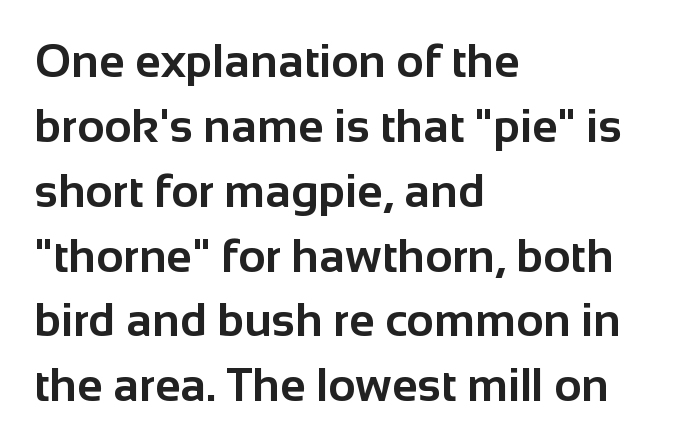
{"serif": "no", "italic": "no", "bold": "yes", "weight": "bold", "width": "normal", "stroke_contrast": "low", "x_height": "medium", "monospaced": "no", "underline": "no", "align": "left", "line_spacing": "normal", "line_spacing_ratio": 1.38, "letter_spacing": "normal", "letter_spacing_em": 0.0, "glyph_px": 47}
